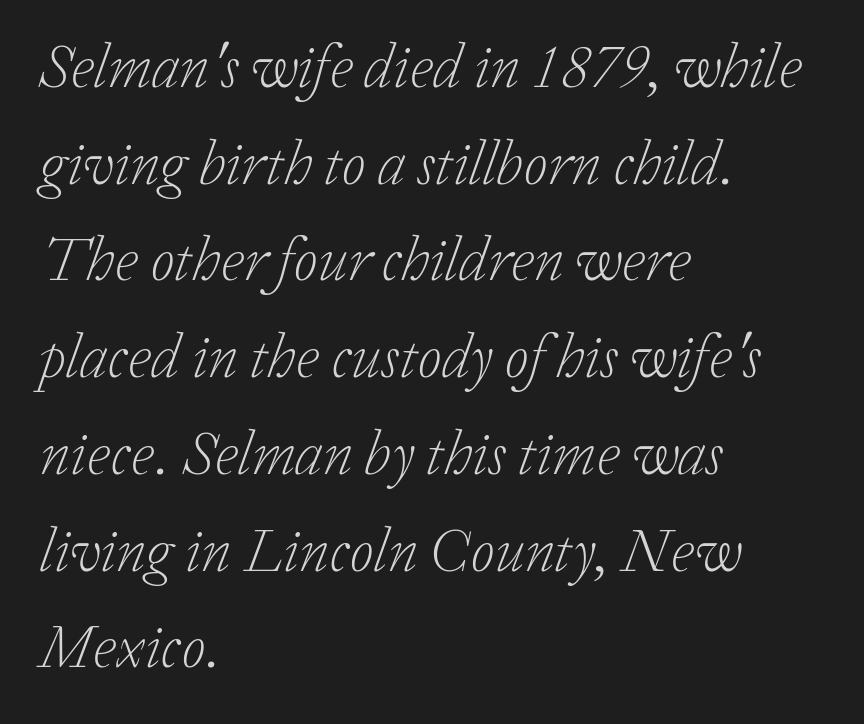
Honestly, the letter spacing is just normal — you wouldn't notice it. Tall strokes in this sample are angled rather than plumb. Interline gaps are of average width in this sample. Leftover space on each line is placed entirely after the last word. Looks like regular typesetting: each glyph gets only the width it needs.
